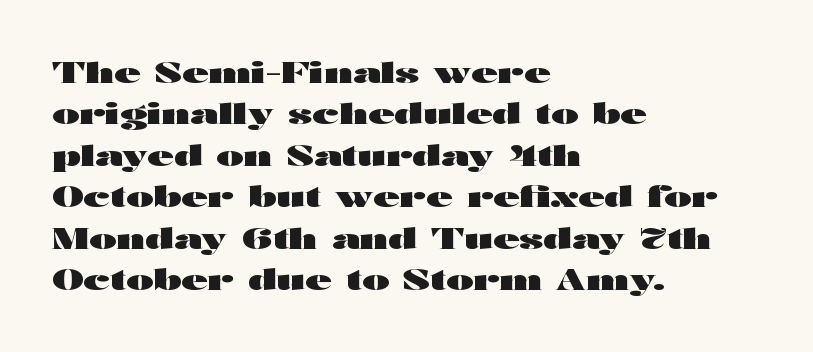
Honestly, there is no underline to notice here at all. Style check: upright. Regarding leading, the lines here are spaced in the standard way. The rag falls on the right side of this text block.
